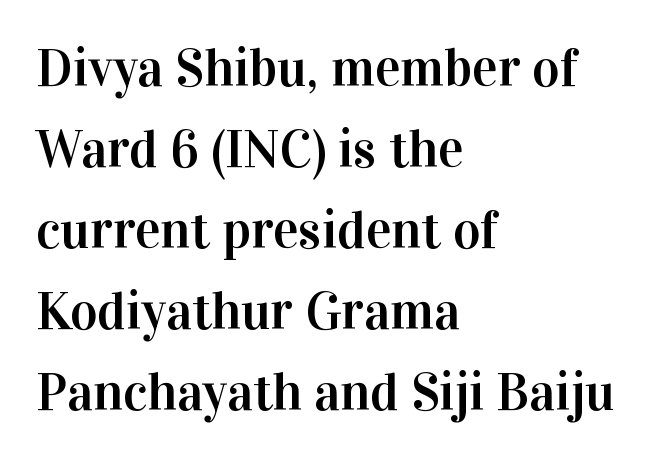
{"serif": "yes", "italic": "no", "width": "normal", "stroke_contrast": "high", "x_height": "medium", "monospaced": "no", "underline": "no", "align": "left", "line_spacing": "normal", "line_spacing_ratio": 1.53, "letter_spacing": "normal", "letter_spacing_em": 0.0, "glyph_px": 53}
